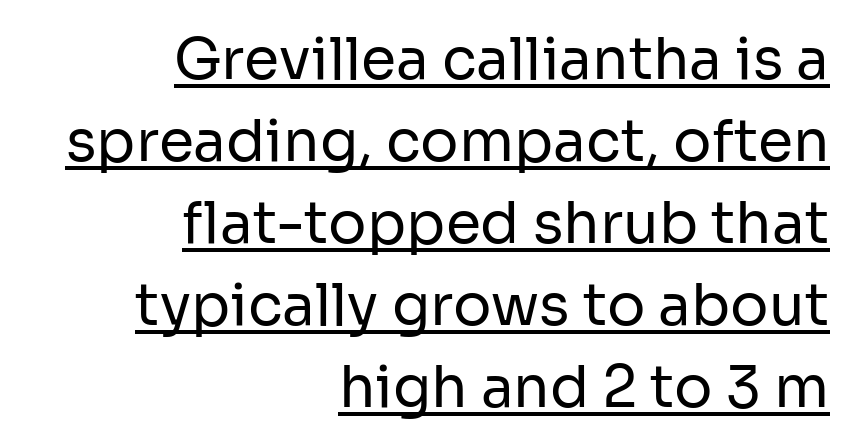
{"serif": "no", "italic": "no", "bold": "no", "weight": "regular", "width": "normal", "stroke_contrast": "low", "x_height": "medium", "monospaced": "no", "underline": "yes", "align": "right", "line_spacing": "normal", "line_spacing_ratio": 1.44, "letter_spacing": "normal", "letter_spacing_em": 0.0, "glyph_px": 57}
